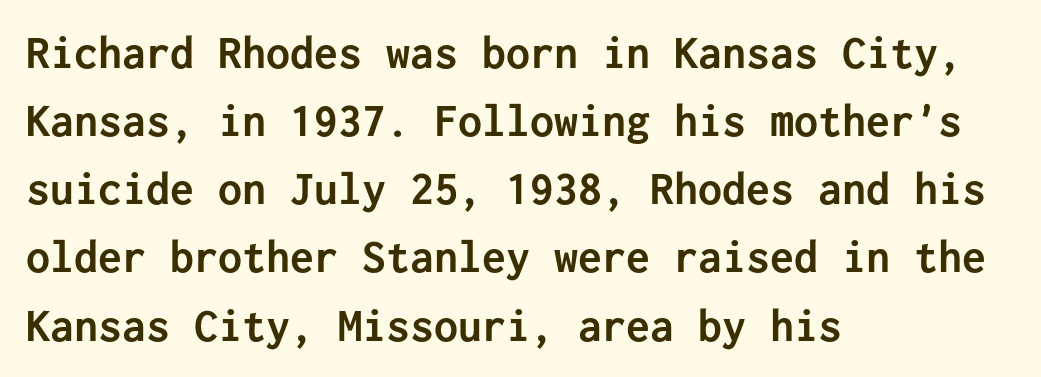
{"serif": "no", "italic": "no", "bold": "yes", "weight": "semibold", "width": "normal", "stroke_contrast": "low", "x_height": "medium", "monospaced": "yes", "underline": "no", "align": "left", "line_spacing": "normal", "line_spacing_ratio": 1.42, "letter_spacing": "normal", "letter_spacing_em": 0.0, "glyph_px": 48}
